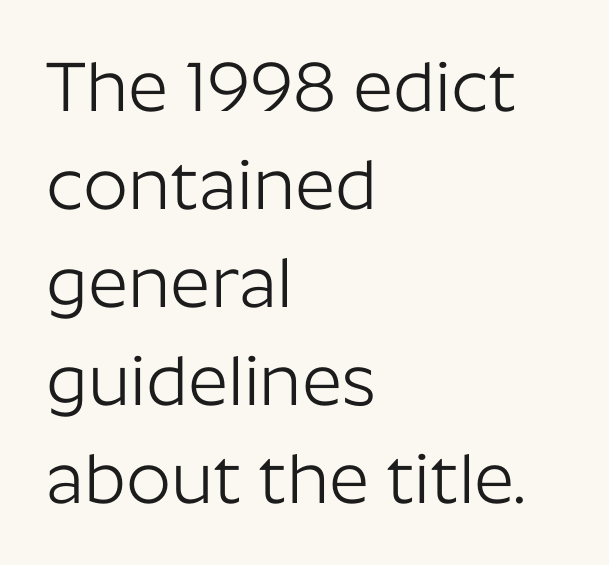
Q: Is the text bold? A: No.
Q: Is the text italic (slanted)? A: No, it is upright.
Q: Is the typeface a serif or a sans-serif typeface? A: Sans-serif.
Q: Is the text underlined? A: No.
Q: How is the paragraph aligned? A: Left-aligned.
Q: Is the spacing between letters normal or unusually wide? A: Normal.
Q: Is the spacing between lines tight, normal or loose? A: Normal.
Q: Width (condensed, normal, or wide)? A: Normal.
Q: Stroke contrast? A: Low.
Q: x-height? A: Medium.
Q: Monospaced? A: No.
